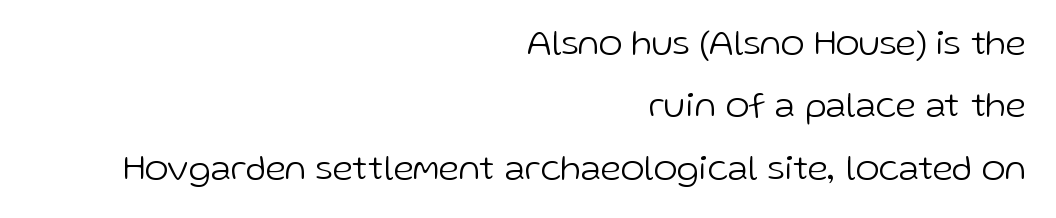
The image shows 36 px light sans-serif type, upright; set right-aligned, line spacing 1.73x, normal letter spacing, not underlined; low stroke contrast and a medium x-height.
